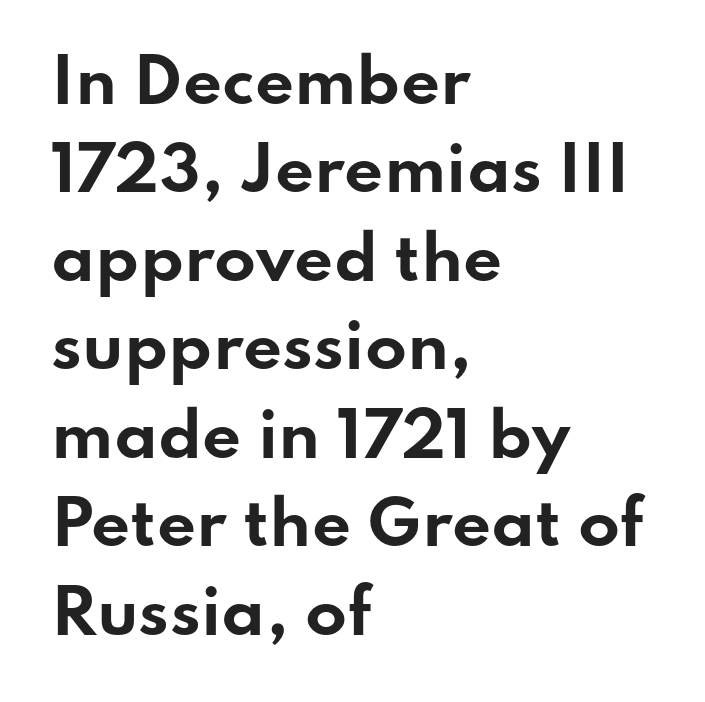
{"serif": "no", "italic": "no", "bold": "yes", "weight": "bold", "width": "wide", "stroke_contrast": "low", "x_height": "small", "monospaced": "no", "underline": "no", "align": "left", "line_spacing": "normal", "line_spacing_ratio": 1.45, "letter_spacing": "normal", "letter_spacing_em": 0.0, "glyph_px": 61}
